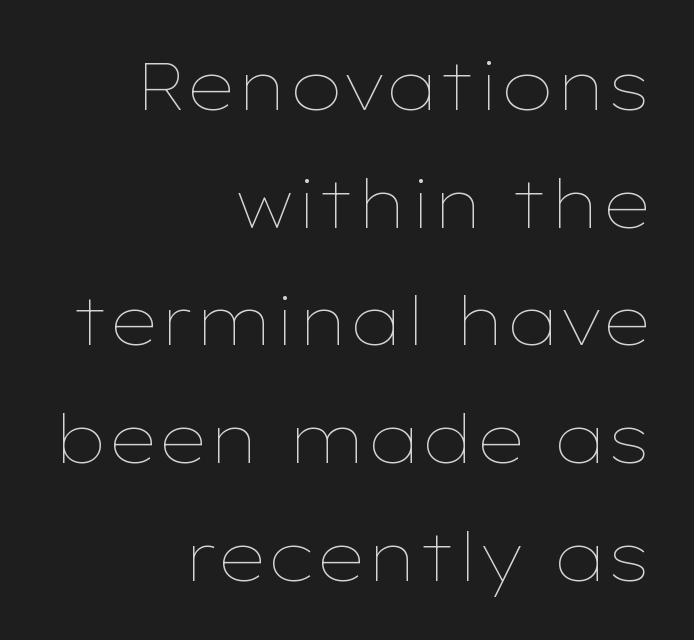
{"italic": "no", "bold": "no", "weight": "thin", "width": "wide", "stroke_contrast": "low", "x_height": "medium", "monospaced": "no", "underline": "no", "align": "right", "line_spacing_ratio": 1.73, "letter_spacing": "normal", "letter_spacing_em": 0.0, "glyph_px": 68}
